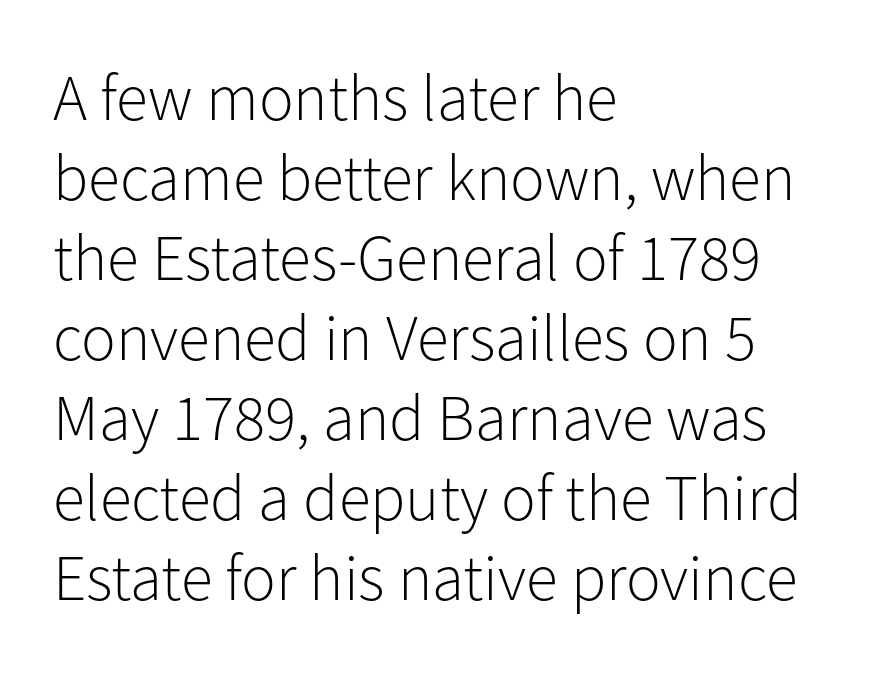
Q: Is the text bold? A: No.
Q: Is the text italic (slanted)? A: No, it is upright.
Q: Is the typeface a serif or a sans-serif typeface? A: Sans-serif.
Q: Is the text underlined? A: No.
Q: How is the paragraph aligned? A: Left-aligned.
Q: Is the spacing between letters normal or unusually wide? A: Normal.
Q: Width (condensed, normal, or wide)? A: Normal.
Q: Stroke contrast? A: Low.
Q: x-height? A: Medium.
Q: Monospaced? A: No.
